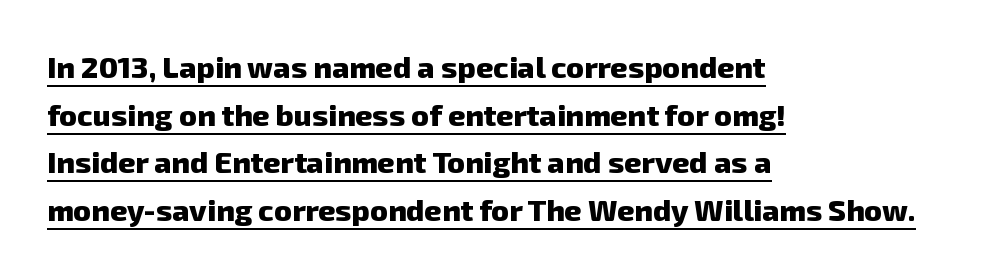
What's the leading like? Ordinary, nothing unusual. The lines in this sample share a left origin and differ only in where they stop. What kind of face is this? One without serifs — a sans. Observe the ordinary spacing: letters are neighbours, not strangers. Caption: lettering with a line underneath.
